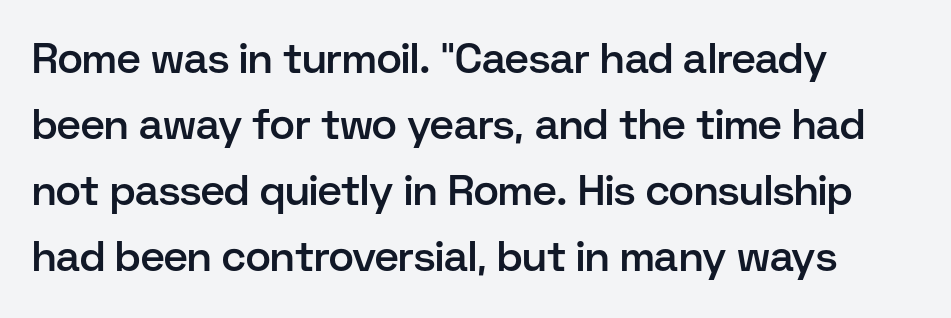
{"serif": "no", "italic": "no", "bold": "semi", "weight": "semibold", "width": "normal", "stroke_contrast": "low", "x_height": "medium", "monospaced": "no", "underline": "no", "align": "left", "line_spacing": "normal", "line_spacing_ratio": 1.57, "letter_spacing": "normal", "letter_spacing_em": 0.0, "glyph_px": 42}
